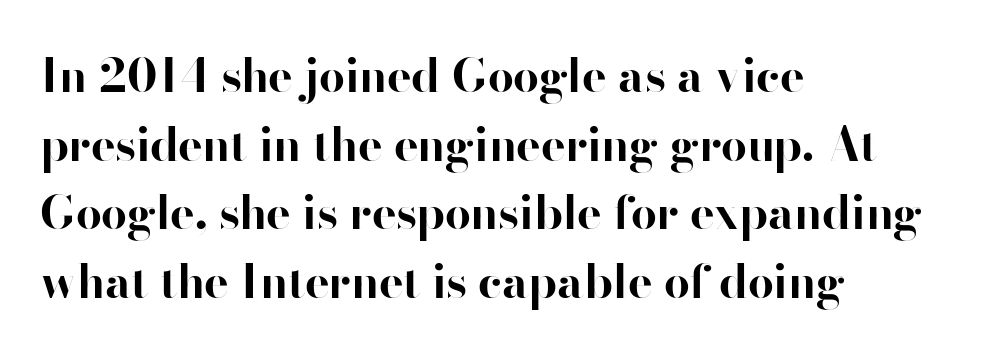
Unlike a traditional serif, this face leaves its strokes unadorned. Strokes here are thick enough to call this a true bold. In terms of posture, this sample is upright. Is there much room between lines? A standard amount, neither cramped nor airy. The rendering uses natural spacing where letterforms have individual widths. No word sits above an underline.
